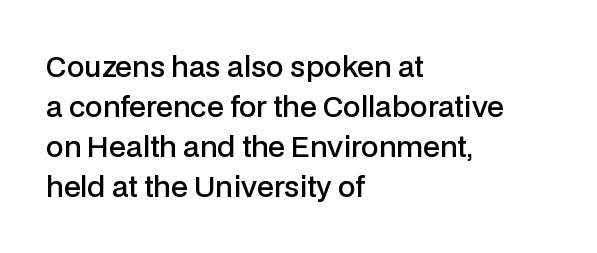
Q: Is the text bold? A: Semi-bold.
Q: Is the text italic (slanted)? A: No, it is upright.
Q: Is the typeface a serif or a sans-serif typeface? A: Sans-serif.
Q: Is the text underlined? A: No.
Q: How is the paragraph aligned? A: Left-aligned.
Q: Is the spacing between letters normal or unusually wide? A: Normal.
Q: Is the spacing between lines tight, normal or loose? A: Normal.
Q: Width (condensed, normal, or wide)? A: Normal.
Q: Stroke contrast? A: Low.
Q: x-height? A: Medium.
Q: Monospaced? A: No.
